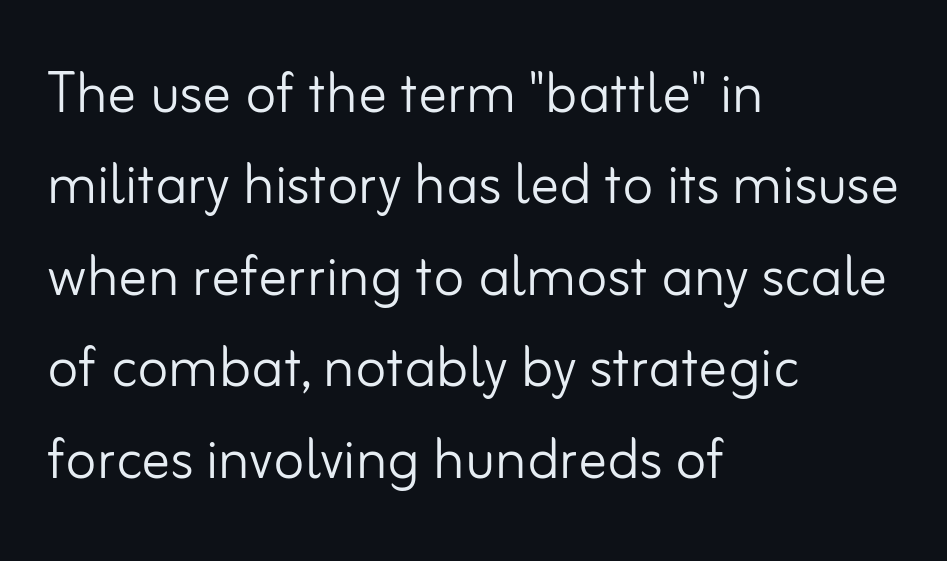
Q: Is the text bold? A: No.
Q: Is the text italic (slanted)? A: No, it is upright.
Q: Is the typeface a serif or a sans-serif typeface? A: Sans-serif.
Q: Is the text underlined? A: No.
Q: How is the paragraph aligned? A: Left-aligned.
Q: Is the spacing between letters normal or unusually wide? A: Normal.
Q: Is the spacing between lines tight, normal or loose? A: Normal.
Q: Width (condensed, normal, or wide)? A: Normal.
Q: Stroke contrast? A: Low.
Q: x-height? A: Small.
Q: Monospaced? A: No.
